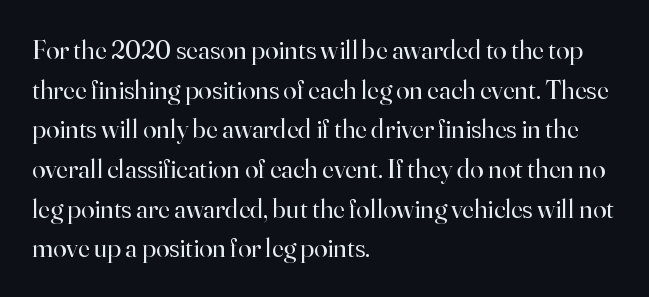
{"italic": "no", "bold": "no", "underline": "no", "align": "left", "line_spacing": "normal", "line_spacing_ratio": 1.47, "letter_spacing": "normal", "letter_spacing_em": 0.0, "glyph_px": 27}
